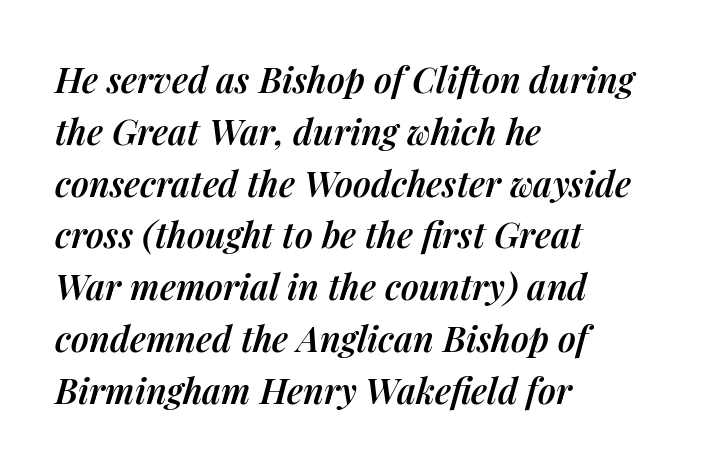
{"italic": "yes", "lean": "right", "slant_degrees": 14, "bold": "semi", "weight": "semibold", "width": "normal", "stroke_contrast": "medium", "x_height": "medium", "monospaced": "no", "underline": "no", "align": "left", "line_spacing": "normal", "line_spacing_ratio": 1.48, "letter_spacing": "normal", "letter_spacing_em": 0.0, "glyph_px": 35}
